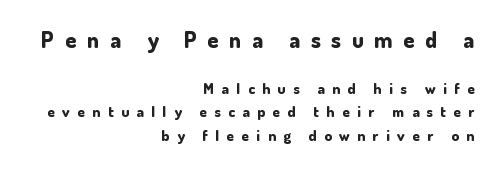
Top chunk: large. Bottom chunk: small. Tall strokes in this sample are plumb rather than angled. The words here are not underlined. Notice how descenders clear the ascenders below comfortably — that's standard leading.
